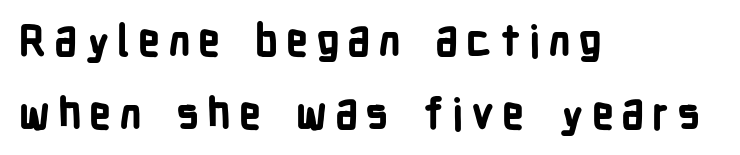
The image shows 43 px bold, condensed sans-serif type, upright; set left-aligned, normal line spacing (1.69x), not underlined; low stroke contrast and a medium x-height.
